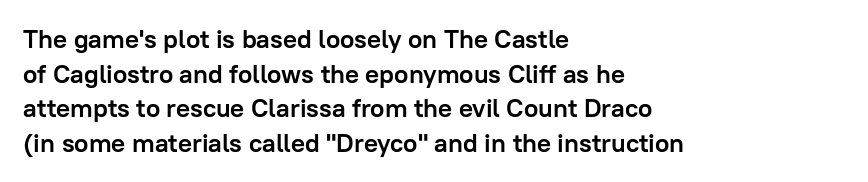
The image shows 26 px bold type, upright; set left-aligned, normal line spacing (1.33x), normal letter spacing, not underlined.
